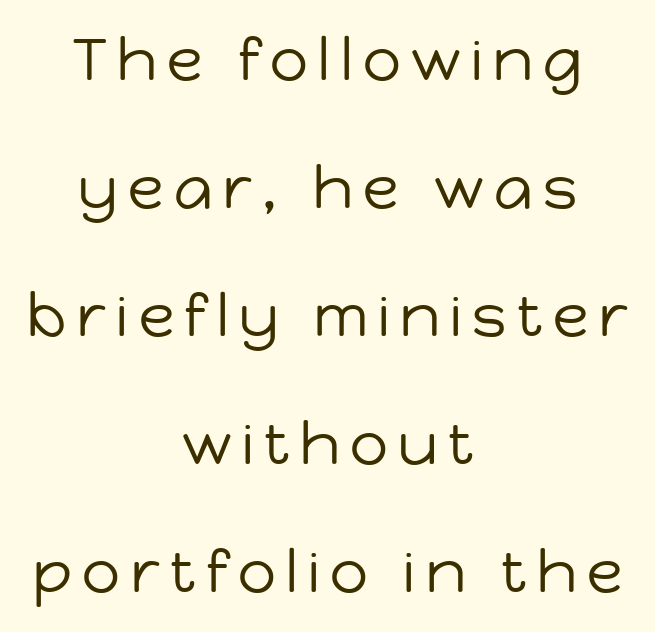
It's the straight-up-and-down kind of type. Rows of type keep a wide berth in the vertical direction. These lines are rendered in a variable-pitch font. Does the type have serifs? No, each stem ends abruptly.
